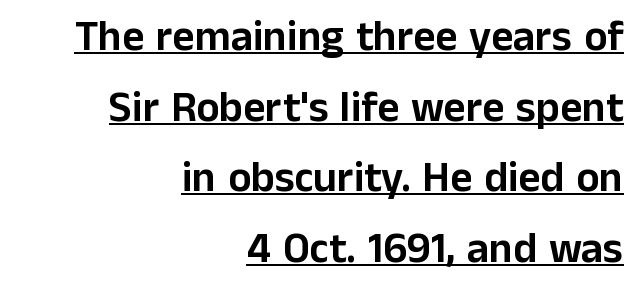
{"serif": "no", "italic": "no", "width": "normal", "stroke_contrast": "low", "x_height": "medium", "monospaced": "no", "underline": "yes", "align": "right", "line_spacing": "normal", "line_spacing_ratio": 1.64, "letter_spacing": "normal", "letter_spacing_em": 0.0, "glyph_px": 43}
